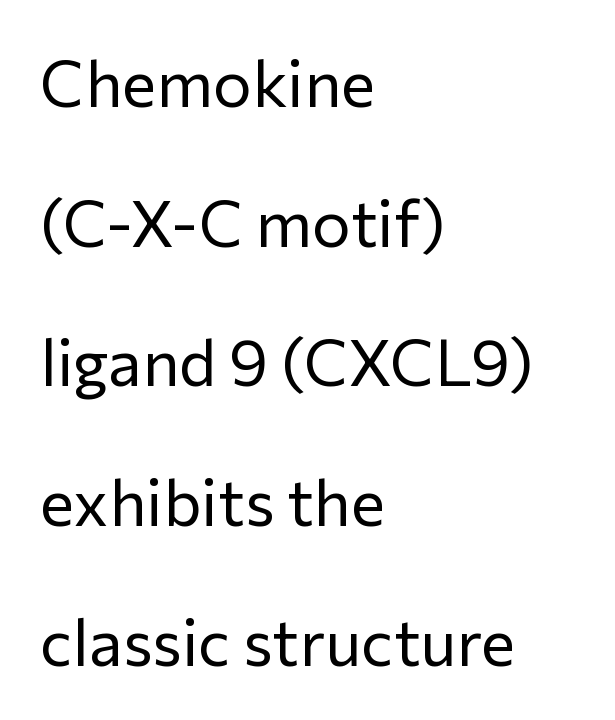
Q: Is the text bold? A: No.
Q: Is the text italic (slanted)? A: No, it is upright.
Q: Is the typeface a serif or a sans-serif typeface? A: Sans-serif.
Q: Is the text underlined? A: No.
Q: How is the paragraph aligned? A: Left-aligned.
Q: Is the spacing between letters normal or unusually wide? A: Normal.
Q: Is the spacing between lines tight, normal or loose? A: Loose.
Q: Width (condensed, normal, or wide)? A: Normal.
Q: Stroke contrast? A: Low.
Q: x-height? A: Medium.
Q: Monospaced? A: No.
